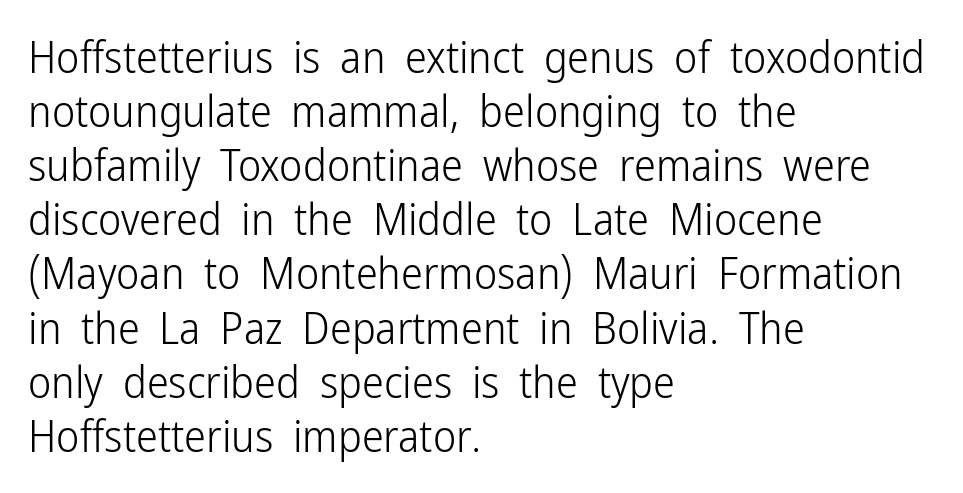
The image shows 44 px light, condensed sans-serif type, upright; set left-aligned, line spacing 1.23x, normal letter spacing, not underlined; low stroke contrast and a medium x-height.
